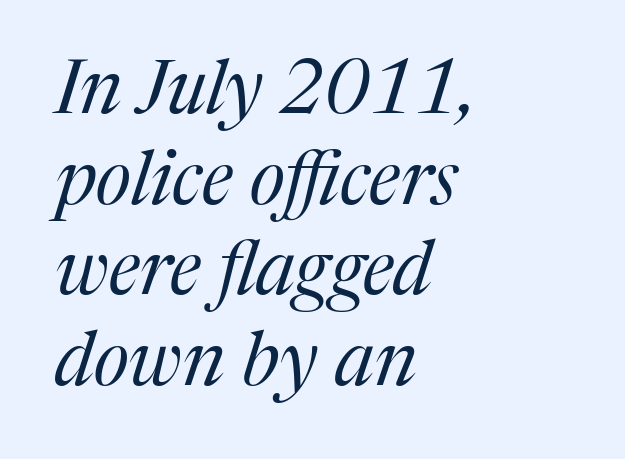
{"serif": "yes", "italic": "yes", "lean": "right", "slant_degrees": 17, "bold": "no", "weight": "regular", "width": "normal", "stroke_contrast": "medium", "x_height": "medium", "monospaced": "no", "underline": "no", "align": "left", "line_spacing_ratio": 1.21, "letter_spacing": "normal", "letter_spacing_em": 0.0, "glyph_px": 75}
